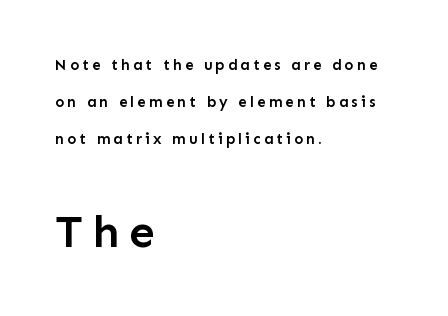
{"serif": "no", "italic": "no", "bold": "semi", "weight": "semibold", "width": "normal", "stroke_contrast": "low", "x_height": "medium", "monospaced": "no", "underline": "no", "align": "left", "line_spacing": "loose", "line_spacing_ratio": 2.48, "letter_spacing": "wide", "letter_spacing_em": 0.21, "larger_block": "second", "size_ratio": 3.07, "glyph_px": 46}
